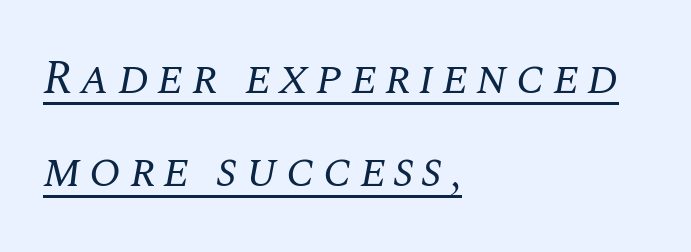
Q: Is the text bold? A: No.
Q: Is the text italic (slanted)? A: Yes, it leans right by about 10 degrees.
Q: Is the typeface a serif or a sans-serif typeface? A: Serif.
Q: Is the text underlined? A: Yes.
Q: How is the paragraph aligned? A: Left-aligned.
Q: Is the spacing between lines tight, normal or loose? A: Loose.
Q: Width (condensed, normal, or wide)? A: Normal.
Q: Stroke contrast? A: Medium.
Q: x-height? A: Large.
Q: Monospaced? A: No.
